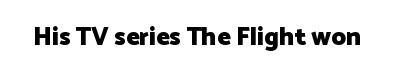
{"italic": "no", "bold": "yes", "underline": "no", "letter_spacing": "normal", "letter_spacing_em": 0.0, "glyph_px": 25}
